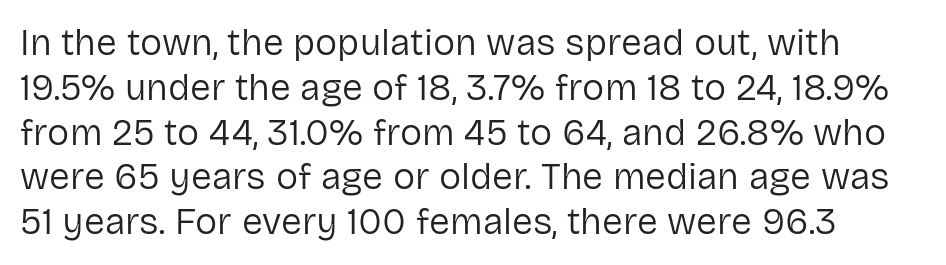
The axis of the letterforms is exactly vertical. In terms of letterspacing, this is plain default setting. Stems here are at most as thick as an everyday book face. Varying glyph widths throughout — classic text-font behaviour. Lines of text with bare space underneath.
